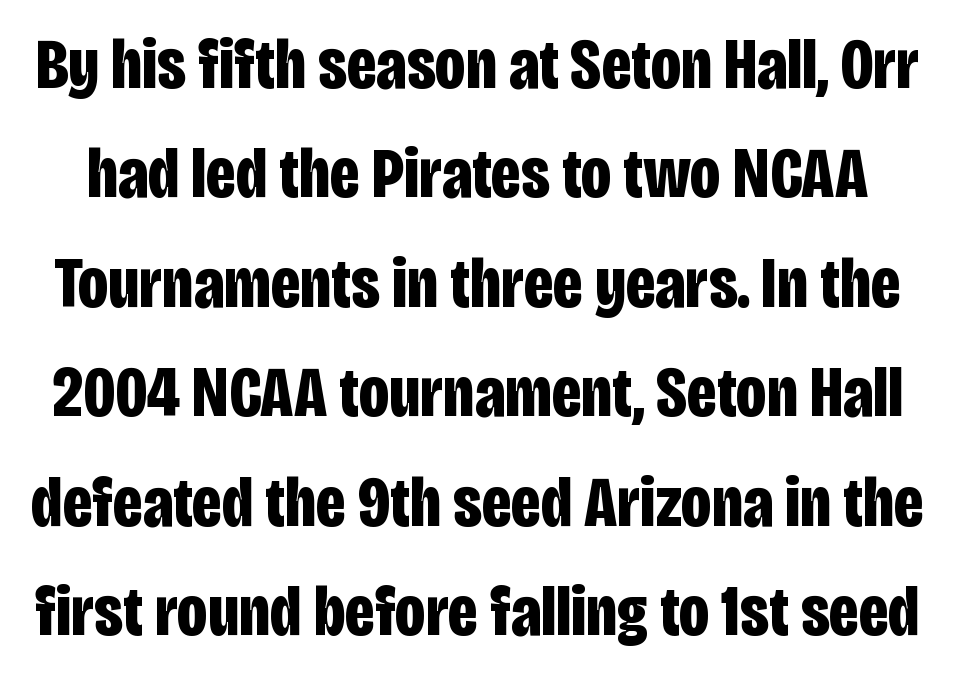
The image shows 72 px bold, condensed sans-serif type, upright; set normal line spacing (1.52x), normal letter spacing, not underlined; low stroke contrast and a large x-height.
